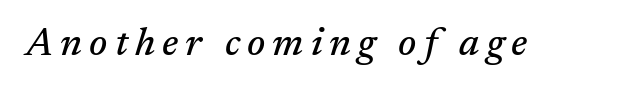
Designer's note — italics engaged. Check where the strokes stop: tiny serifs finish them off. A bare baseline throughout the passage. You could not count columns in this text — the font is proportionally spaced.
